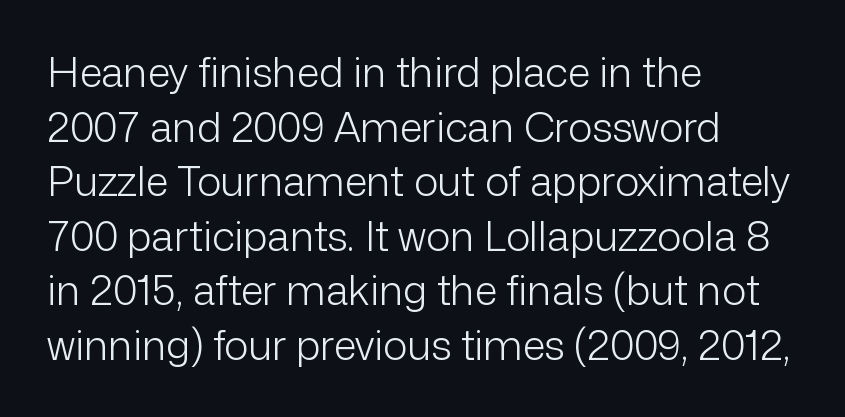
The image shows 41 px light sans-serif type, upright; set left-aligned, normal line spacing (1.33x), normal letter spacing, not underlined; low stroke contrast and a medium x-height.
